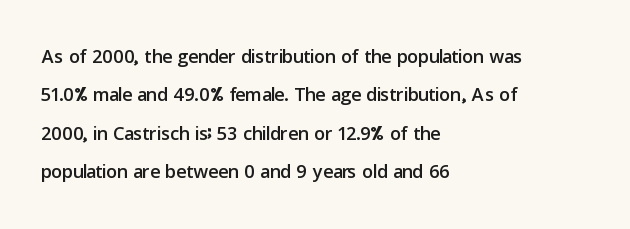
The image shows 27 px text type, upright; set left-aligned, normal line spacing (1.42x), normal letter spacing, not underlined.
